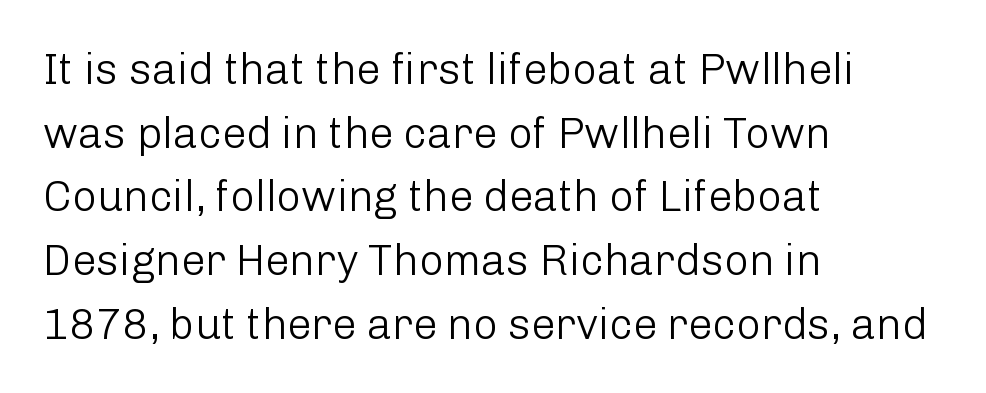
Q: Is the text bold? A: No.
Q: Is the text italic (slanted)? A: No, it is upright.
Q: Is the typeface a serif or a sans-serif typeface? A: Sans-serif.
Q: Is the text underlined? A: No.
Q: How is the paragraph aligned? A: Left-aligned.
Q: Is the spacing between letters normal or unusually wide? A: Normal.
Q: Is the spacing between lines tight, normal or loose? A: Normal.
Q: Width (condensed, normal, or wide)? A: Normal.
Q: Stroke contrast? A: Low.
Q: x-height? A: Medium.
Q: Monospaced? A: No.
